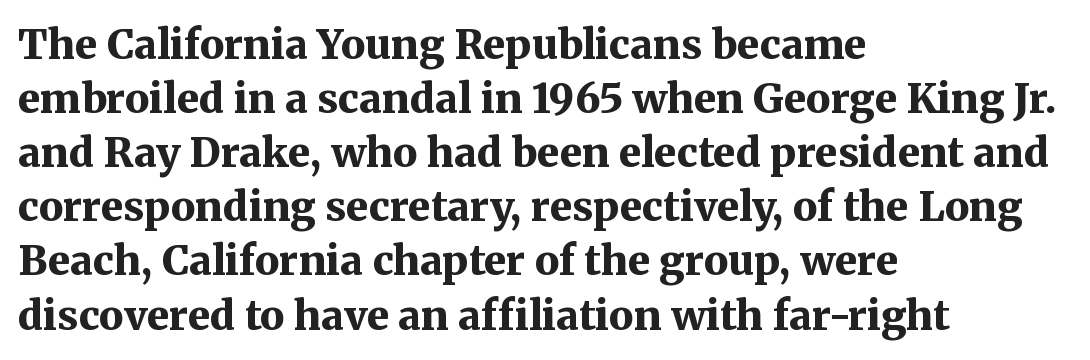
The image shows 41 px bold serif type, upright; set left-aligned, normal line spacing (1.32x), normal letter spacing, not underlined; medium stroke contrast and a medium x-height.
